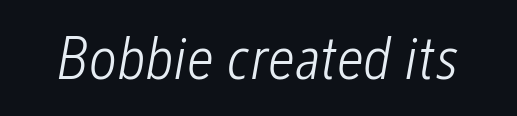
The image shows 61 px light, condensed type, italic (leaning right); set normal letter spacing, not underlined; low stroke contrast and a medium x-height.
